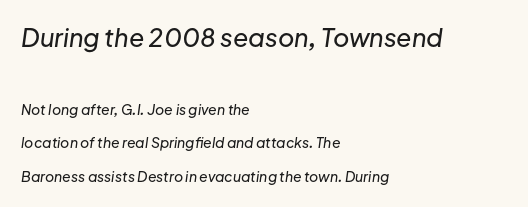
{"italic": "yes", "lean": "right", "slant_degrees": 8, "underline": "no", "align": "left", "line_spacing": "loose", "line_spacing_ratio": 2.37, "letter_spacing": "normal", "letter_spacing_em": 0.0, "larger_block": "first", "size_ratio": 1.79, "glyph_px": 25}
